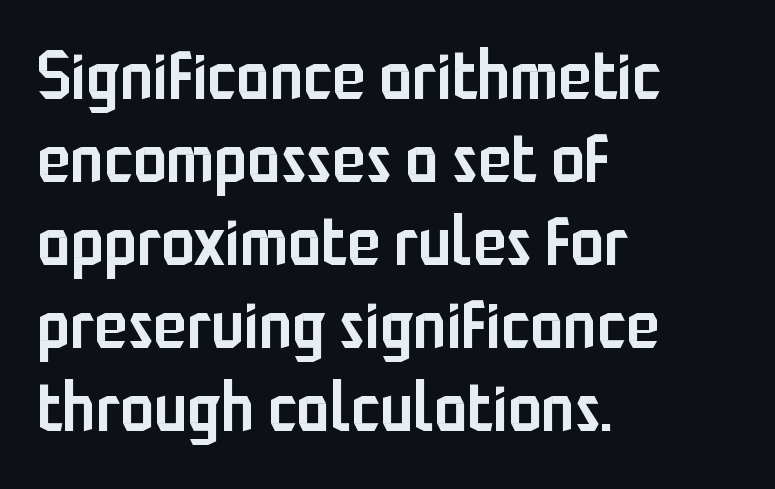
{"serif": "no", "italic": "no", "bold": "semi", "weight": "semibold", "width": "condensed", "stroke_contrast": "low", "x_height": "medium", "monospaced": "no", "underline": "no", "align": "left", "line_spacing_ratio": 1.22, "letter_spacing": "normal", "letter_spacing_em": 0.0, "glyph_px": 68}
